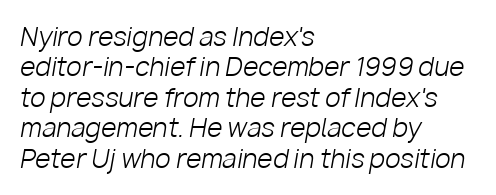
The image shows 25 px text type, italic (leaning right); set left-aligned, line spacing 1.22x, normal letter spacing, not underlined.
